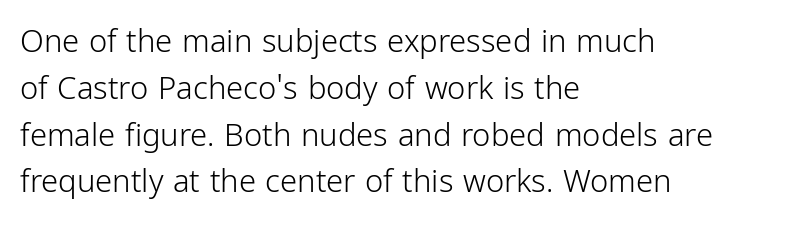
The image shows 31 px light, condensed sans-serif type, upright; set left-aligned, normal line spacing (1.51x), normal letter spacing, not underlined; low stroke contrast and a medium x-height.
